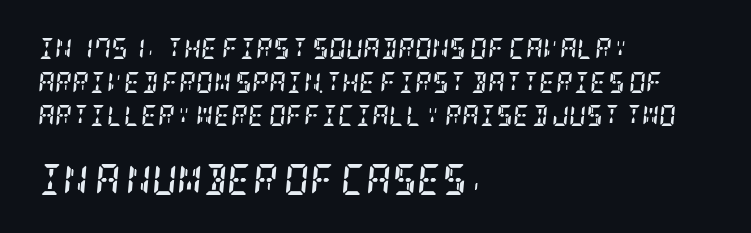
Q: Is the text bold? A: Yes.
Q: Is the text italic (slanted)? A: Yes, it leans right by about 5 degrees.
Q: Is the typeface a serif or a sans-serif typeface? A: Serif.
Q: Is the text underlined? A: No.
Q: How is the paragraph aligned? A: Left-aligned.
Q: Is the spacing between letters normal or unusually wide? A: Normal.
Q: Is the spacing between lines tight, normal or loose? A: Normal.
Q: Which block of text is set in a larger size, the first (top) or the second (bottom)? A: The second (bottom) one.
Q: Width (condensed, normal, or wide)? A: Condensed.
Q: Stroke contrast? A: Low.
Q: x-height? A: Large.
